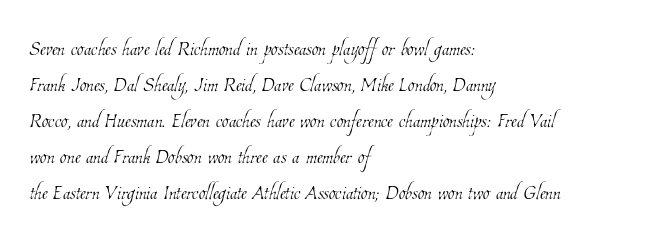
The image shows 27 px text type; set left-aligned, normal line spacing (1.33x), normal letter spacing, not underlined.
